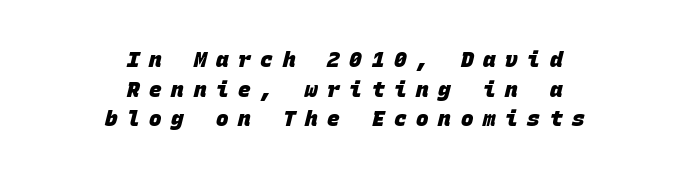
{"bold": "yes", "underline": "no", "align": "center", "line_spacing": "normal", "line_spacing_ratio": 1.41, "letter_spacing": "wide", "letter_spacing_em": 0.46, "glyph_px": 21}
